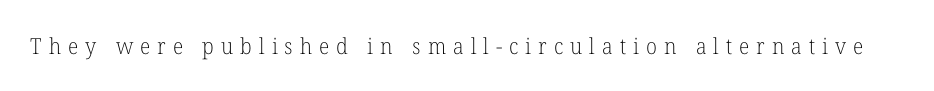
Q: Is the text bold? A: No.
Q: Is the text italic (slanted)? A: No, it is upright.
Q: Is the text underlined? A: No.
Q: Is the spacing between letters normal or unusually wide? A: Unusually wide.
